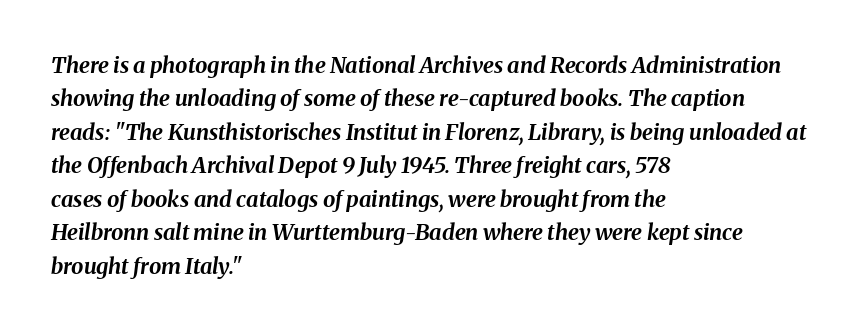
The text block is weighted toward the left margin, trailing off unevenly rightward. Baseline-to-baseline distance is the conventional proportion of letter height. Lines of text with bare space underneath. This rendering leaves character spacing at its baseline value. Is the type slanted? Yes — the strokes lean at a clear angle.
